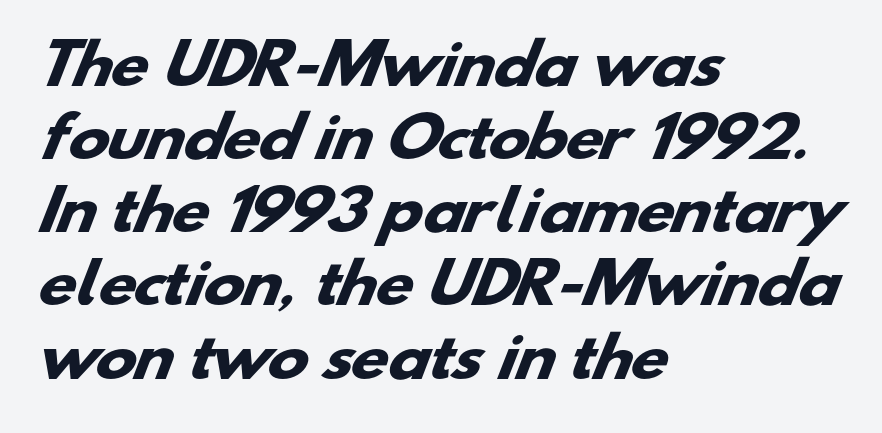
{"serif": "no", "bold": "yes", "weight": "heavy", "width": "wide", "stroke_contrast": "low", "x_height": "small", "monospaced": "no", "underline": "no", "align": "left", "line_spacing": "normal", "line_spacing_ratio": 1.33, "letter_spacing": "normal", "letter_spacing_em": 0.0, "glyph_px": 55}
